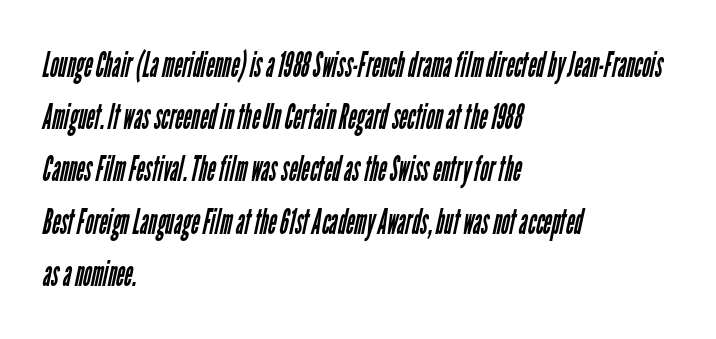
{"serif": "no", "bold": "no", "weight": "regular", "width": "condensed", "stroke_contrast": "low", "x_height": "medium", "monospaced": "no", "underline": "no", "align": "left", "line_spacing": "normal", "line_spacing_ratio": 1.45, "letter_spacing": "normal", "letter_spacing_em": 0.0, "glyph_px": 36}
